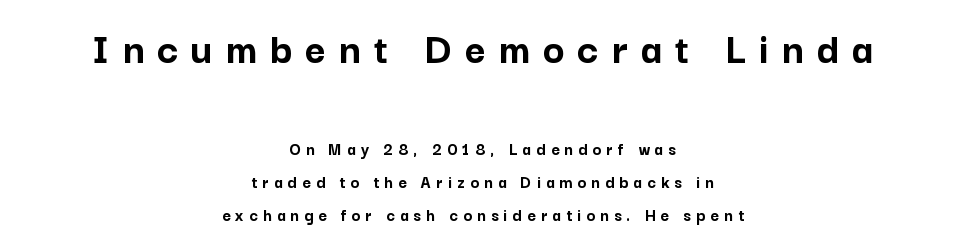
{"serif": "no", "italic": "no", "bold": "yes", "weight": "semibold", "width": "normal", "stroke_contrast": "low", "x_height": "medium", "monospaced": "no", "underline": "no", "align": "center", "line_spacing_ratio": 1.81, "letter_spacing": "wide", "letter_spacing_em": 0.29, "larger_block": "first", "size_ratio": 2.5, "glyph_px": 45}
